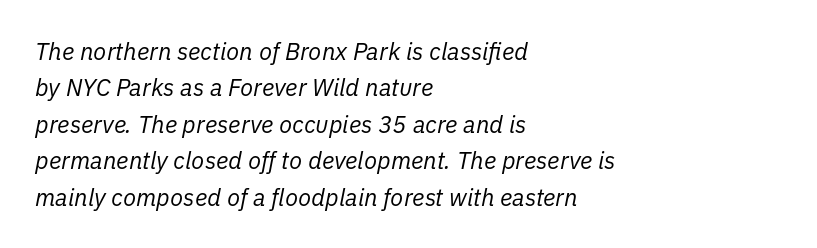
Q: Is the text bold? A: No.
Q: Is the text italic (slanted)? A: Yes, it leans right by about 11 degrees.
Q: Is the text underlined? A: No.
Q: How is the paragraph aligned? A: Left-aligned.
Q: Is the spacing between letters normal or unusually wide? A: Normal.
Q: Is the spacing between lines tight, normal or loose? A: Normal.
